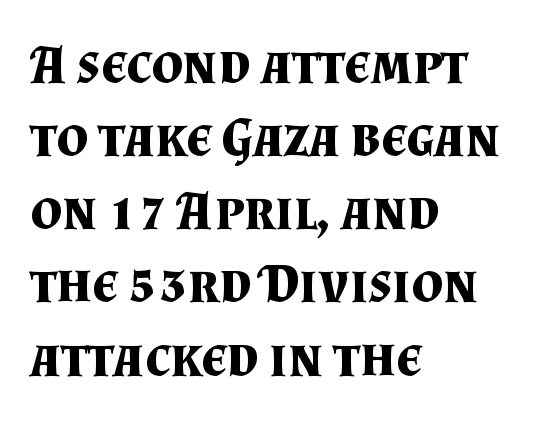
{"serif": "yes", "italic": "no", "bold": "yes", "weight": "bold", "width": "normal", "stroke_contrast": "medium", "x_height": "small", "monospaced": "no", "underline": "no", "align": "left", "line_spacing": "normal", "line_spacing_ratio": 1.33, "letter_spacing": "normal", "letter_spacing_em": 0.0, "glyph_px": 55}
